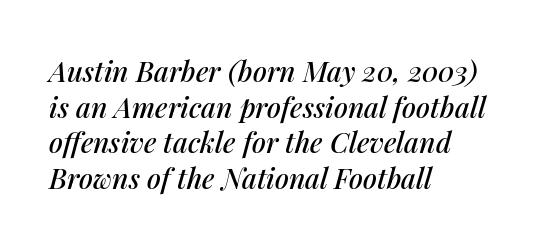
Q: Is the text italic (slanted)? A: Yes, it leans right by about 14 degrees.
Q: Is the text underlined? A: No.
Q: How is the paragraph aligned? A: Left-aligned.
Q: Is the spacing between letters normal or unusually wide? A: Normal.
Q: Is the spacing between lines tight, normal or loose? A: Normal.
Q: Width (condensed, normal, or wide)? A: Normal.
Q: Stroke contrast? A: Medium.
Q: x-height? A: Medium.
Q: Monospaced? A: No.
